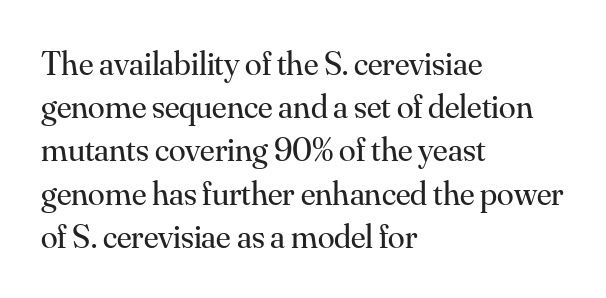
{"serif": "yes", "italic": "no", "bold": "no", "weight": "regular", "width": "normal", "stroke_contrast": "medium", "x_height": "small", "monospaced": "no", "underline": "no", "align": "left", "line_spacing": "normal", "line_spacing_ratio": 1.27, "letter_spacing": "normal", "letter_spacing_em": 0.0, "glyph_px": 34}
